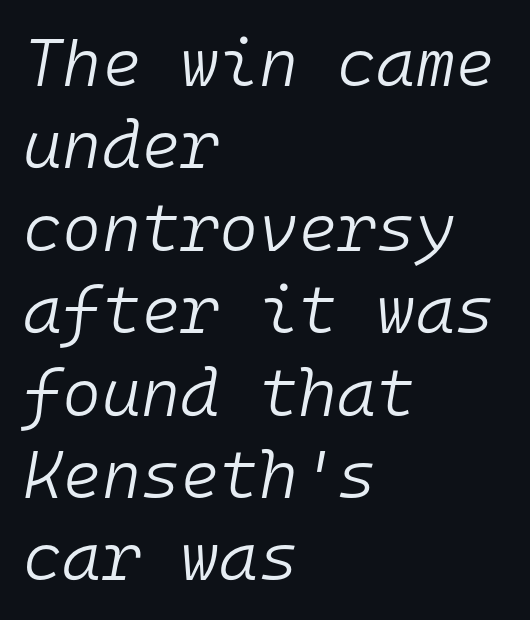
A typesetter would call this monospace, since all characters share one set width. Where is the straight margin? On the left. There is no visible air inserted between adjacent glyphs. Clear beneath every line of the passage. A quiet, ordinary-to-light weight characterises the typeface.
